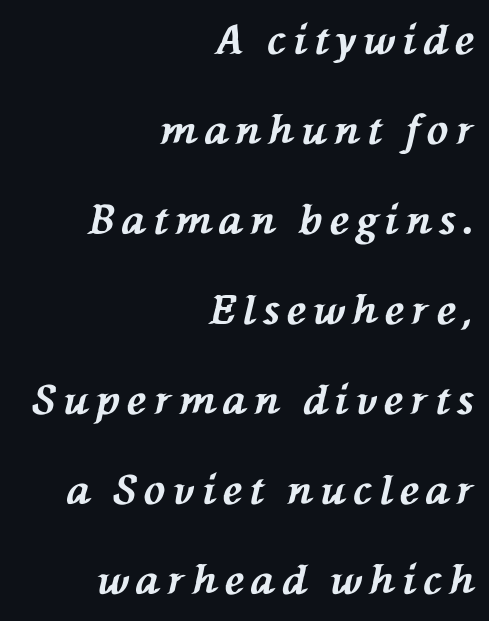
Rendered with sloped, italic letterforms. A typesetter would call this proportional, since set widths differ per character. The compositor pushed each line to the right boundary. Plenty of ink on the page — the face is bold. Lines of text with bare space underneath.
